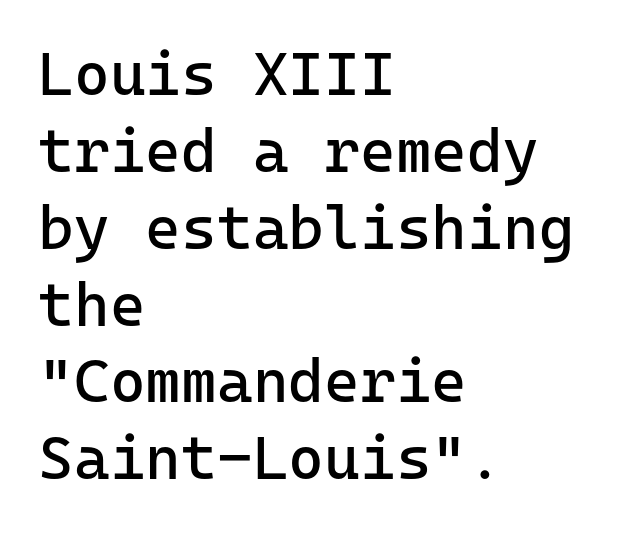
Q: Is the text bold? A: No.
Q: Is the text italic (slanted)? A: No, it is upright.
Q: Is the typeface a serif or a sans-serif typeface? A: Sans-serif.
Q: Is the text underlined? A: No.
Q: How is the paragraph aligned? A: Left-aligned.
Q: Is the spacing between letters normal or unusually wide? A: Normal.
Q: Is the spacing between lines tight, normal or loose? A: Normal.
Q: Width (condensed, normal, or wide)? A: Normal.
Q: Stroke contrast? A: Low.
Q: x-height? A: Medium.
Q: Monospaced? A: Yes.
